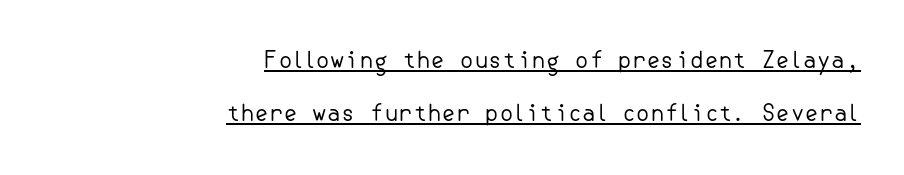
Reading down the column, the eye jumps a long way to each next line. The text block is weighted toward the right margin, trailing off unevenly leftward. The face used here is rendered with its standard letterfit. In terms of posture, this sample is upright. Stems and bowls with no extra thickness — not bold.
